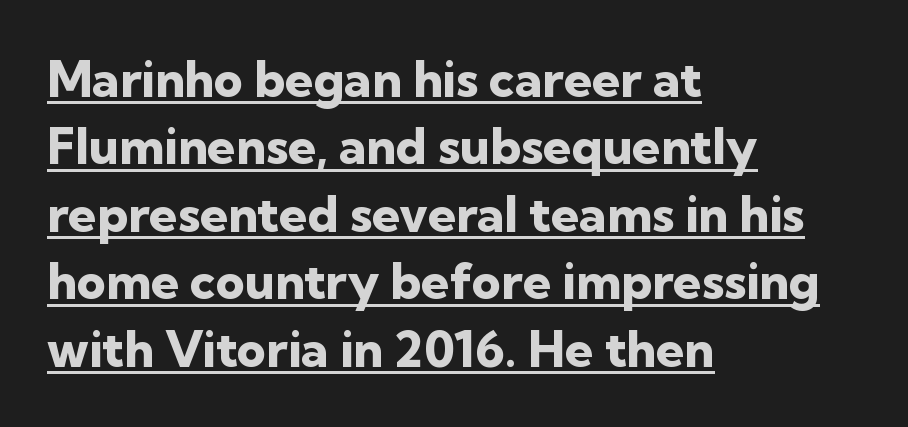
Spacing verdict: proportional, widths tailored to each character. To sum up the face: it is a sans, with no serifs. A typographer would call this underscored text. These lines carry a lot of weight — the face is fully bold. The line-height multiplier appears to be the usual default.
